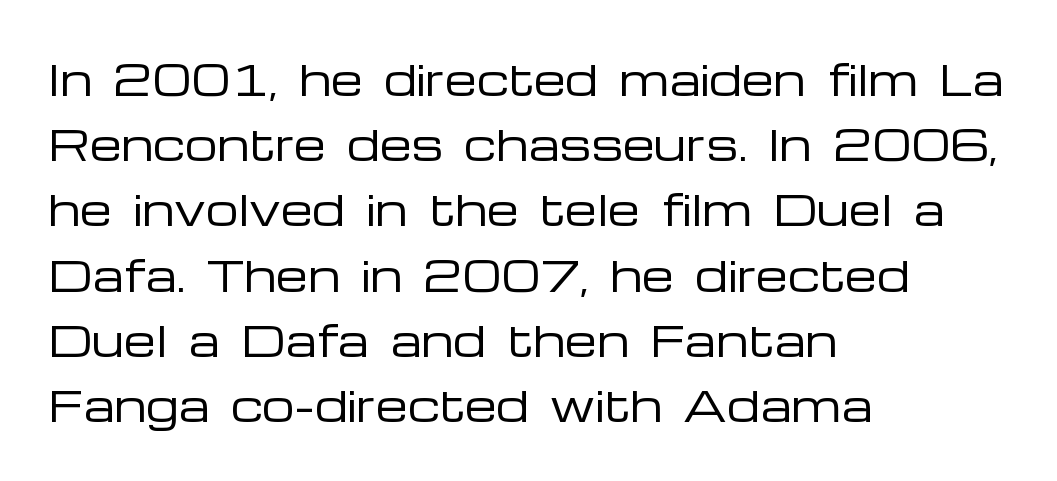
Q: Is the text bold? A: No.
Q: Is the text italic (slanted)? A: No, it is upright.
Q: Is the typeface a serif or a sans-serif typeface? A: Sans-serif.
Q: Is the text underlined? A: No.
Q: How is the paragraph aligned? A: Left-aligned.
Q: Is the spacing between letters normal or unusually wide? A: Normal.
Q: Is the spacing between lines tight, normal or loose? A: Normal.
Q: Width (condensed, normal, or wide)? A: Wide.
Q: Stroke contrast? A: Low.
Q: x-height? A: Medium.
Q: Monospaced? A: No.
